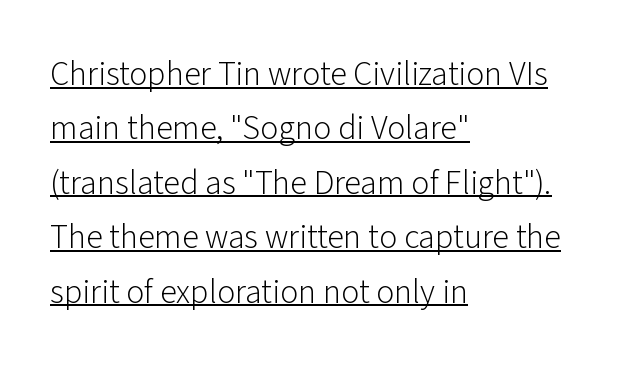
Q: Is the text bold? A: No.
Q: Is the text italic (slanted)? A: No, it is upright.
Q: Is the typeface a serif or a sans-serif typeface? A: Sans-serif.
Q: Is the text underlined? A: Yes.
Q: How is the paragraph aligned? A: Left-aligned.
Q: Is the spacing between letters normal or unusually wide? A: Normal.
Q: Is the spacing between lines tight, normal or loose? A: Normal.
Q: Width (condensed, normal, or wide)? A: Normal.
Q: Stroke contrast? A: Low.
Q: x-height? A: Medium.
Q: Monospaced? A: No.
